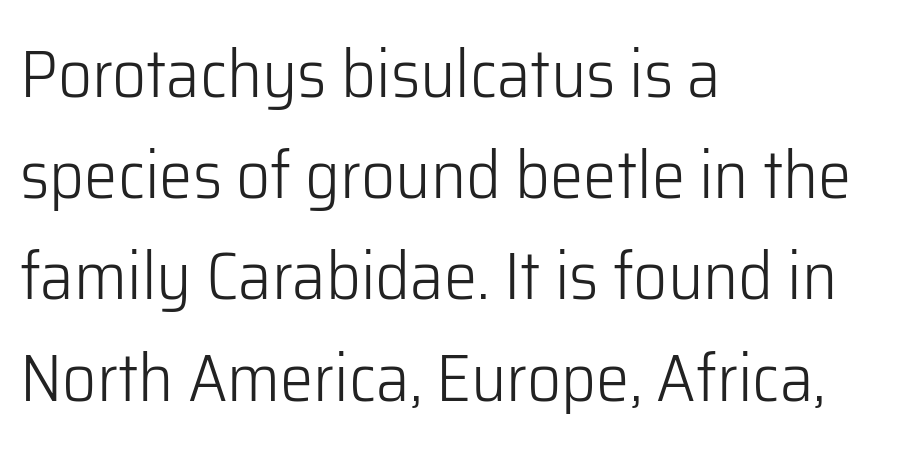
{"serif": "no", "italic": "no", "bold": "no", "weight": "light", "width": "normal", "stroke_contrast": "low", "x_height": "medium", "monospaced": "no", "underline": "no", "align": "left", "line_spacing": "normal", "line_spacing_ratio": 1.51, "letter_spacing": "normal", "letter_spacing_em": 0.0, "glyph_px": 67}
